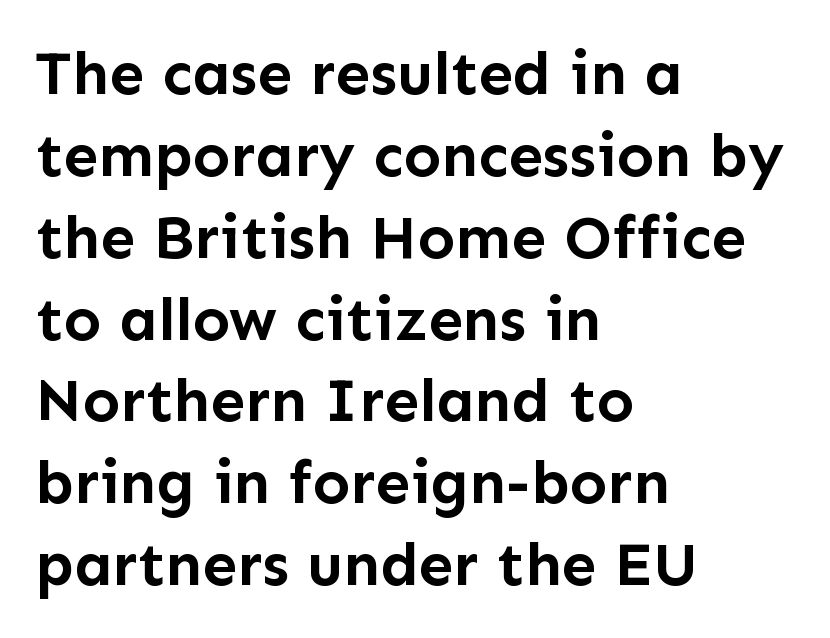
Q: Is the text bold? A: Yes.
Q: Is the text italic (slanted)? A: No, it is upright.
Q: Is the typeface a serif or a sans-serif typeface? A: Sans-serif.
Q: Is the text underlined? A: No.
Q: How is the paragraph aligned? A: Left-aligned.
Q: Is the spacing between letters normal or unusually wide? A: Normal.
Q: Is the spacing between lines tight, normal or loose? A: Normal.
Q: Width (condensed, normal, or wide)? A: Normal.
Q: Stroke contrast? A: Low.
Q: x-height? A: Medium.
Q: Monospaced? A: No.
